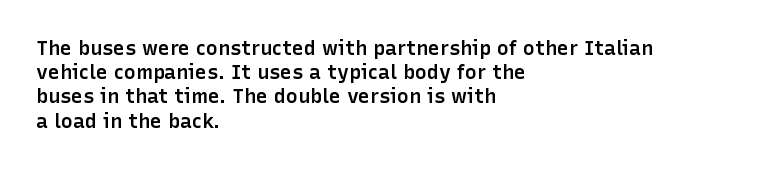
{"italic": "no", "bold": "semi", "underline": "no", "align": "left", "line_spacing_ratio": 1.21, "letter_spacing": "normal", "letter_spacing_em": 0.0, "glyph_px": 20}
